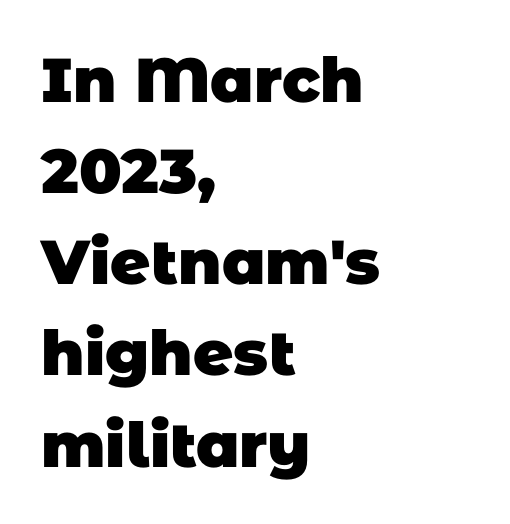
The image shows 62 px heavy sans-serif type; set left-aligned, normal line spacing (1.47x), normal letter spacing, not underlined; low stroke contrast and a large x-height.
